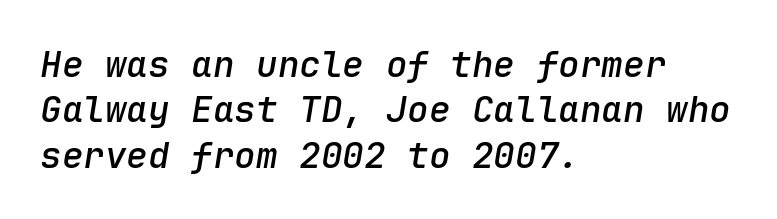
Q: Is the text bold? A: Semi-bold.
Q: Is the text italic (slanted)? A: Yes, it leans right by about 9 degrees.
Q: Is the text underlined? A: No.
Q: How is the paragraph aligned? A: Left-aligned.
Q: Is the spacing between letters normal or unusually wide? A: Normal.
Q: Is the spacing between lines tight, normal or loose? A: Normal.
Q: Width (condensed, normal, or wide)? A: Normal.
Q: Stroke contrast? A: Low.
Q: x-height? A: Medium.
Q: Monospaced? A: Yes.
